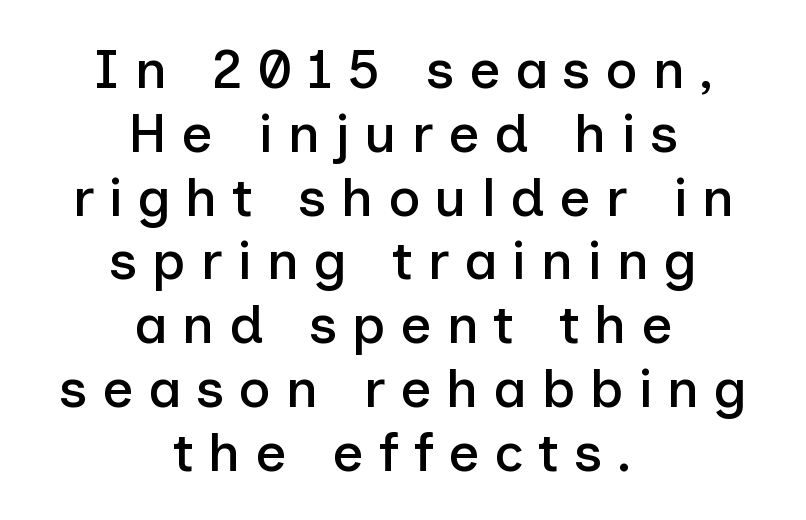
Q: Is the text italic (slanted)? A: No, it is upright.
Q: Is the typeface a serif or a sans-serif typeface? A: Sans-serif.
Q: Is the text underlined? A: No.
Q: How is the paragraph aligned? A: Centered.
Q: Is the spacing between letters normal or unusually wide? A: Unusually wide.
Q: Width (condensed, normal, or wide)? A: Normal.
Q: Stroke contrast? A: Low.
Q: x-height? A: Medium.
Q: Monospaced? A: No.
